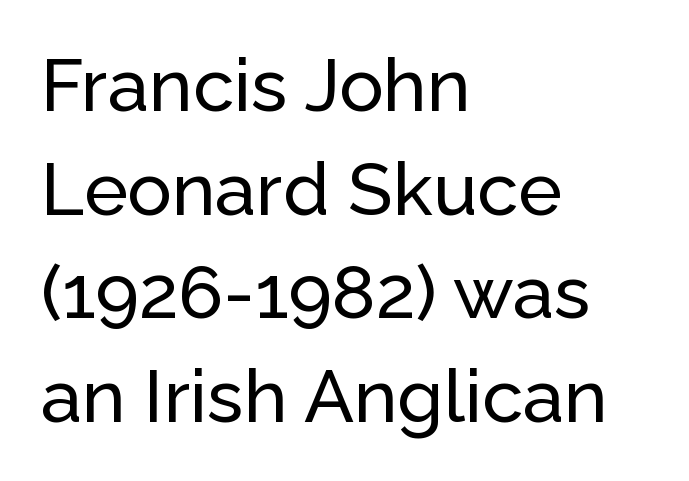
One-word summary of the alignment: left. The letters sit at their default tracking, neither squeezed nor spread. Think of a printed novel: that variable character pitch is what you see here. Words float on clear page, feet unadorned.
